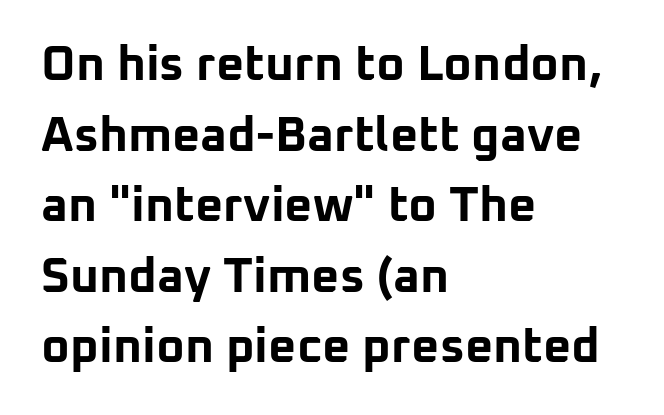
{"serif": "no", "italic": "no", "bold": "yes", "weight": "bold", "width": "normal", "stroke_contrast": "low", "x_height": "medium", "monospaced": "no", "underline": "no", "align": "left", "line_spacing": "normal", "line_spacing_ratio": 1.44, "letter_spacing": "normal", "letter_spacing_em": 0.0, "glyph_px": 49}
